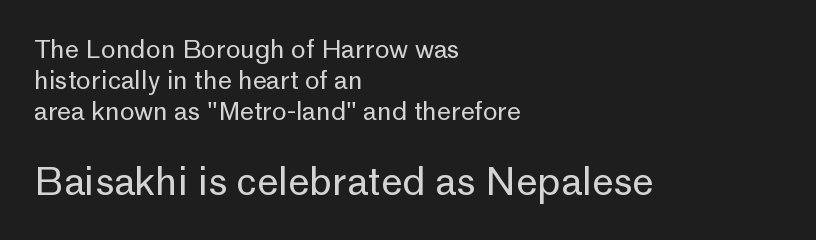
The image shows 38 px regular-weight sans-serif type, upright; set left-aligned, normal line spacing (1.25x), normal letter spacing, not underlined; the second (bottom) block is 1.52x larger; low stroke contrast and a medium x-height.
